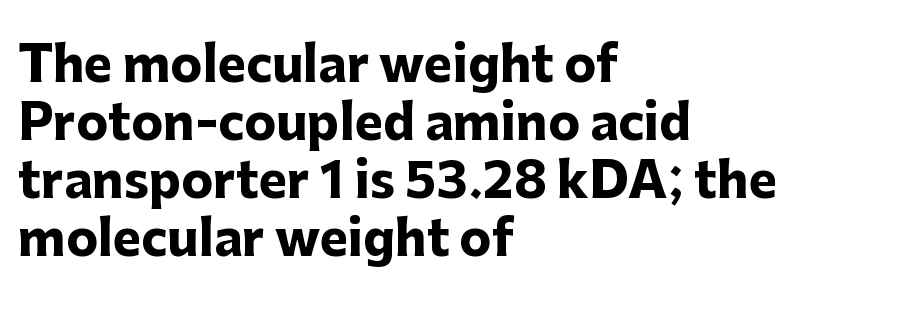
Q: Is the text bold? A: Yes.
Q: Is the text italic (slanted)? A: No, it is upright.
Q: Is the typeface a serif or a sans-serif typeface? A: Sans-serif.
Q: Is the text underlined? A: No.
Q: How is the paragraph aligned? A: Left-aligned.
Q: Is the spacing between letters normal or unusually wide? A: Normal.
Q: Width (condensed, normal, or wide)? A: Normal.
Q: Stroke contrast? A: Low.
Q: x-height? A: Medium.
Q: Monospaced? A: No.
